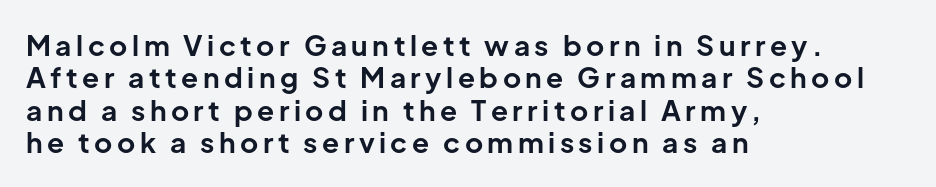
The image shows 28 px bold sans-serif type, upright; set left-aligned, line spacing 1.16x, not underlined; low stroke contrast and a medium x-height.
